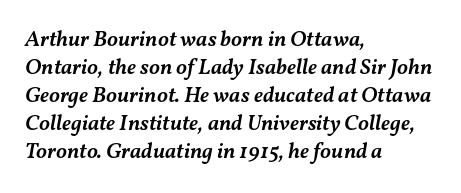
The image shows 22 px text type, italic (leaning right); set left-aligned, normal line spacing (1.27x), normal letter spacing, not underlined.
